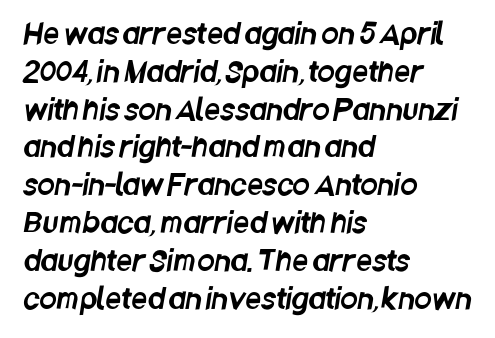
{"serif": "no", "width": "condensed", "stroke_contrast": "low", "x_height": "large", "monospaced": "no", "underline": "no", "align": "left", "line_spacing": "normal", "line_spacing_ratio": 1.35, "letter_spacing": "normal", "letter_spacing_em": 0.0, "glyph_px": 28}
